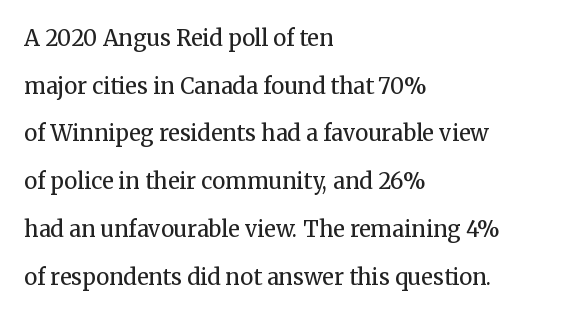
Reading down the block, your eye returns to a fixed left position each line. In terms of leading, this rendering errs on the spacious side. The tracking reads as untouched default to a designer's eye. Ink coverage per letter is moderate at most.
